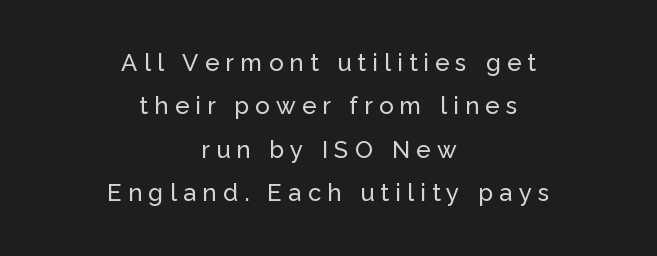
{"italic": "no", "underline": "no", "align": "center", "line_spacing_ratio": 1.81, "letter_spacing": "wide", "letter_spacing_em": 0.26, "glyph_px": 24}
